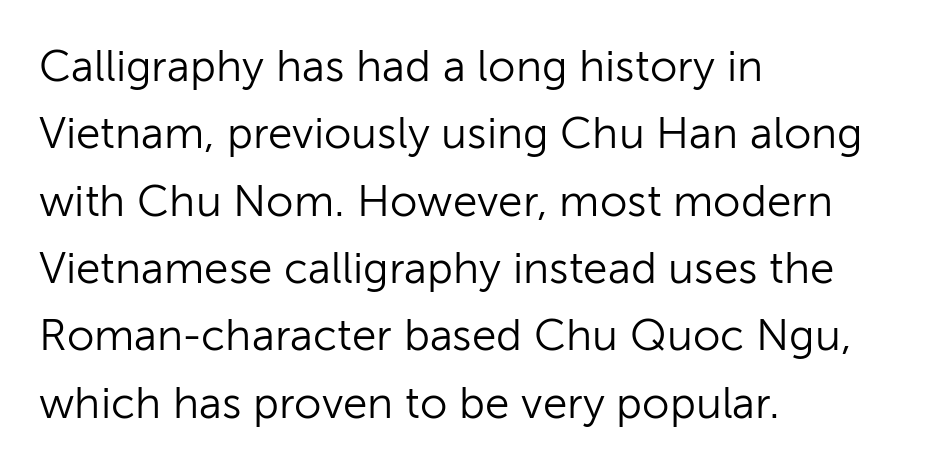
The image shows 44 px light sans-serif type, upright; set left-aligned, normal line spacing (1.53x), normal letter spacing, not underlined; low stroke contrast and a medium x-height.
